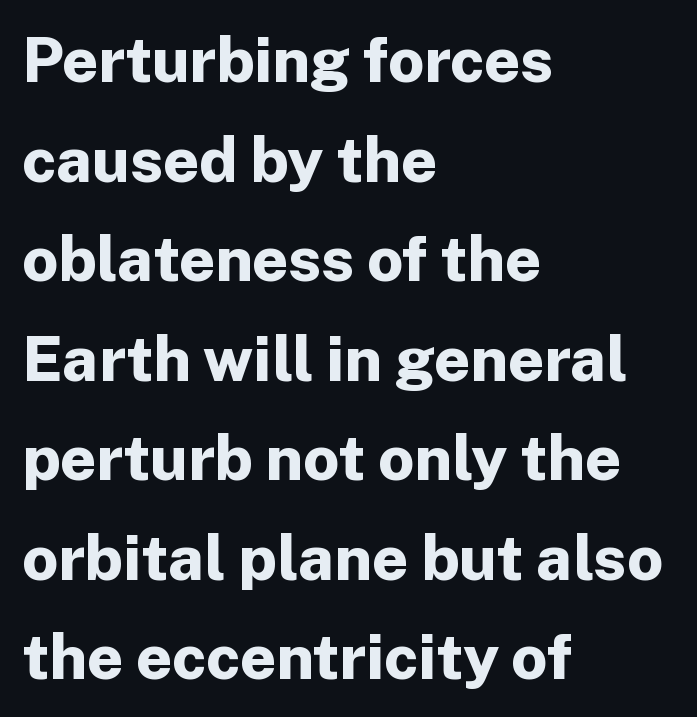
The image shows 63 px bold sans-serif type, upright; set left-aligned, normal line spacing (1.58x), normal letter spacing, not underlined; low stroke contrast and a medium x-height.
